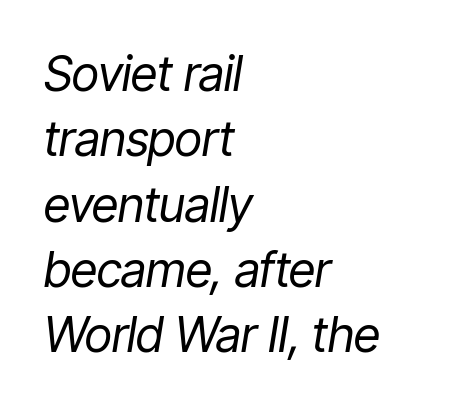
The image shows 48 px regular-weight, condensed type, italic (leaning right); set left-aligned, normal line spacing (1.36x), normal letter spacing, not underlined; low stroke contrast and a medium x-height.
